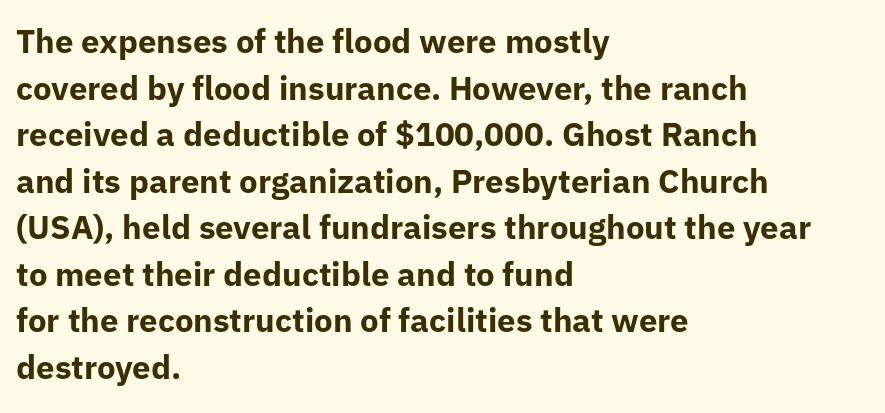
Q: Is the text bold? A: Yes.
Q: Is the text italic (slanted)? A: No, it is upright.
Q: Is the typeface a serif or a sans-serif typeface? A: Sans-serif.
Q: Is the text underlined? A: No.
Q: How is the paragraph aligned? A: Left-aligned.
Q: Is the spacing between letters normal or unusually wide? A: Normal.
Q: Is the spacing between lines tight, normal or loose? A: Normal.
Q: Width (condensed, normal, or wide)? A: Normal.
Q: Stroke contrast? A: Low.
Q: x-height? A: Medium.
Q: Monospaced? A: No.
